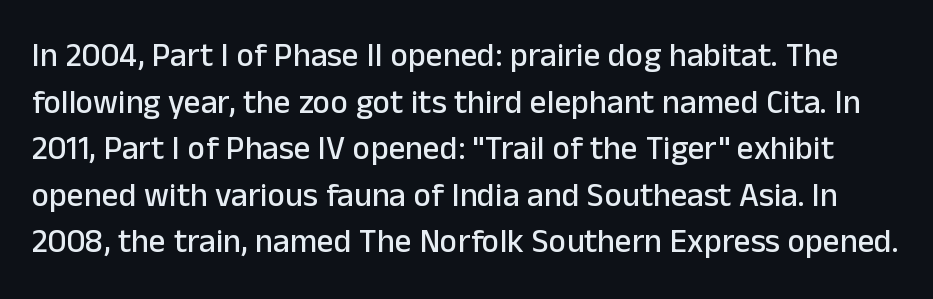
{"serif": "no", "italic": "no", "width": "normal", "stroke_contrast": "low", "x_height": "medium", "monospaced": "no", "underline": "no", "line_spacing": "normal", "line_spacing_ratio": 1.41, "letter_spacing": "normal", "letter_spacing_em": 0.0, "glyph_px": 33}
